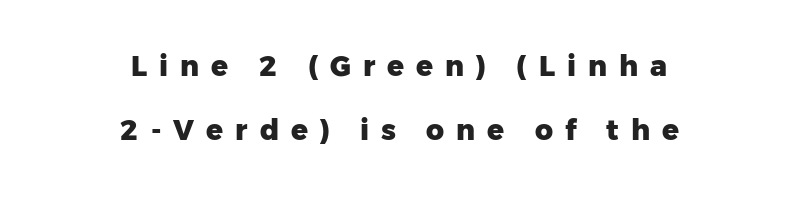
The letters advance in unequal steps, a hallmark of proportional type. The text block is weighted toward neither margin, spreading evenly from the middle. The gaps between neighbouring characters are conspicuously large. A typesetter would label this face a sans. This is roman type, the default non-slanted kind. The foot of each line stays bare and open.
